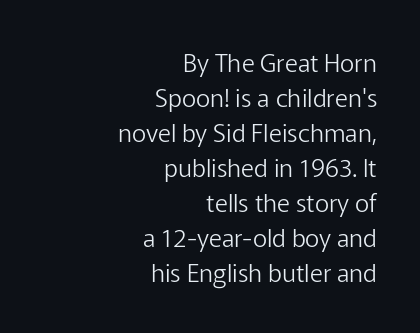
The image shows 25 px text type, upright; set right-aligned, normal line spacing (1.4x), normal letter spacing, not underlined.
